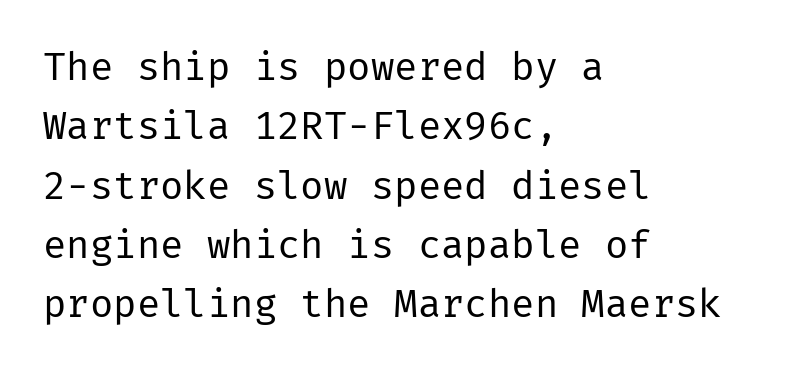
Q: Is the text bold? A: No.
Q: Is the text italic (slanted)? A: No, it is upright.
Q: Is the typeface a serif or a sans-serif typeface? A: Sans-serif.
Q: Is the text underlined? A: No.
Q: How is the paragraph aligned? A: Left-aligned.
Q: Is the spacing between letters normal or unusually wide? A: Normal.
Q: Is the spacing between lines tight, normal or loose? A: Normal.
Q: Width (condensed, normal, or wide)? A: Normal.
Q: Stroke contrast? A: Low.
Q: x-height? A: Medium.
